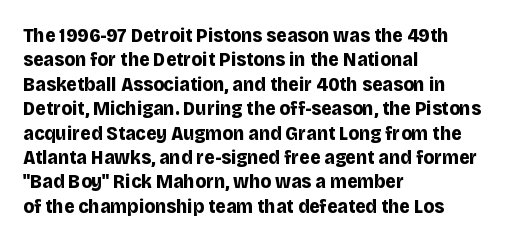
The image shows 20 px bold type, upright; set left-aligned, line spacing 1.22x, normal letter spacing, not underlined.
